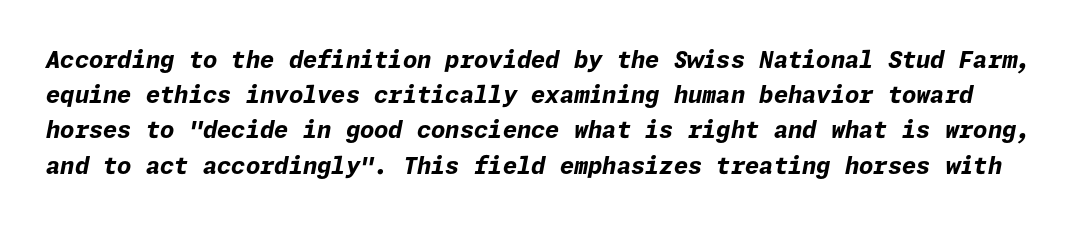
The image shows 23 px bold type, italic (leaning right); set normal line spacing (1.53x), normal letter spacing, not underlined.
